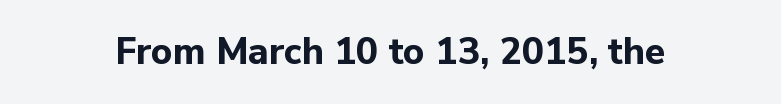
The image shows 37 px bold sans-serif type, upright; set normal letter spacing, not underlined; low stroke contrast and a medium x-height.
